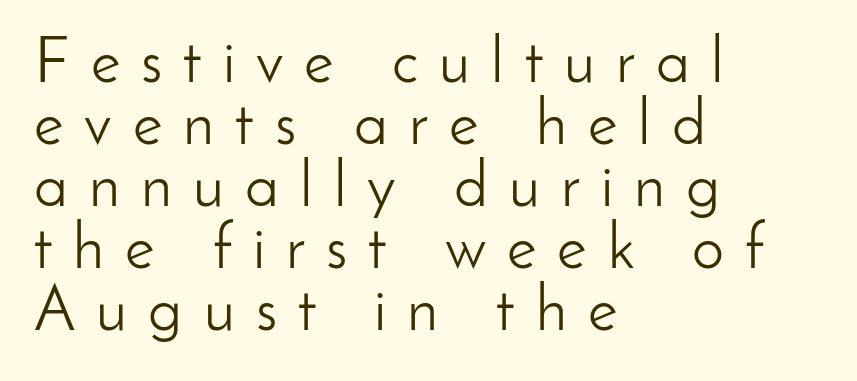
Q: Is the text bold? A: No.
Q: Is the text italic (slanted)? A: No, it is upright.
Q: Is the typeface a serif or a sans-serif typeface? A: Sans-serif.
Q: Is the text underlined? A: No.
Q: How is the paragraph aligned? A: Left-aligned.
Q: Is the spacing between letters normal or unusually wide? A: Unusually wide.
Q: Is the spacing between lines tight, normal or loose? A: Tight.
Q: Width (condensed, normal, or wide)? A: Normal.
Q: Stroke contrast? A: Low.
Q: x-height? A: Small.
Q: Monospaced? A: No.
